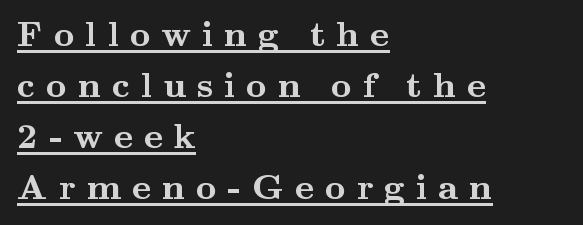
Does a line run under the words? Yes, clearly. Students, note that the glyphs here are deliberately spaced far apart. The axis of the letterforms is exactly vertical. I'd call this a serif setting — the letters wear small feet. Notice how descenders clear the ascenders below comfortably — that's standard leading. Emphasis by weight is at full strength: bold.
